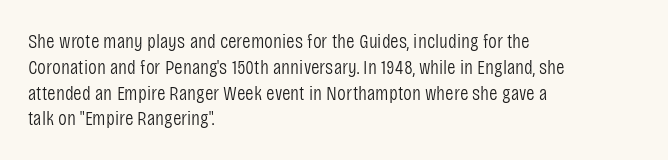
{"italic": "no", "bold": "no", "underline": "no", "align": "left", "line_spacing_ratio": 1.23, "letter_spacing": "normal", "letter_spacing_em": 0.0, "glyph_px": 21}
